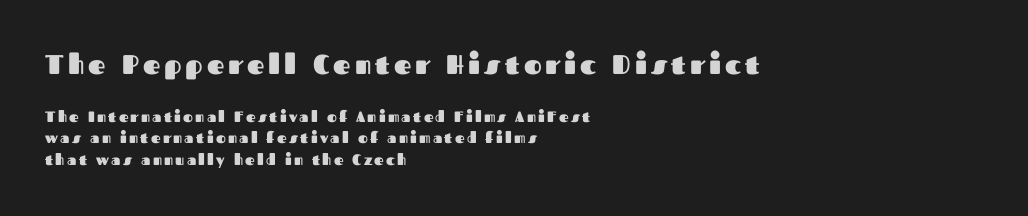
Between these two stacked blocks, the higher one wins on size. The block of text has a typical density, with ordinary space between rows. Lines of text with bare space underneath. Line beginnings align vertically; line endings do not.
